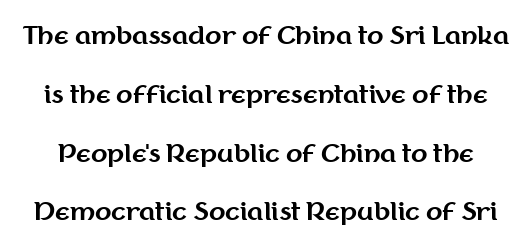
The image shows 24 px bold type, upright; set loose line spacing (2.45x), normal letter spacing, not underlined.
